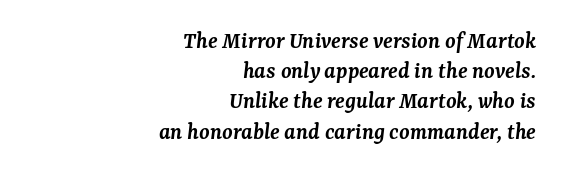
{"italic": "yes", "lean": "right", "slant_degrees": 7, "bold": "semi", "underline": "no", "align": "right", "line_spacing": "normal", "line_spacing_ratio": 1.26, "letter_spacing": "normal", "letter_spacing_em": 0.0, "glyph_px": 24}
